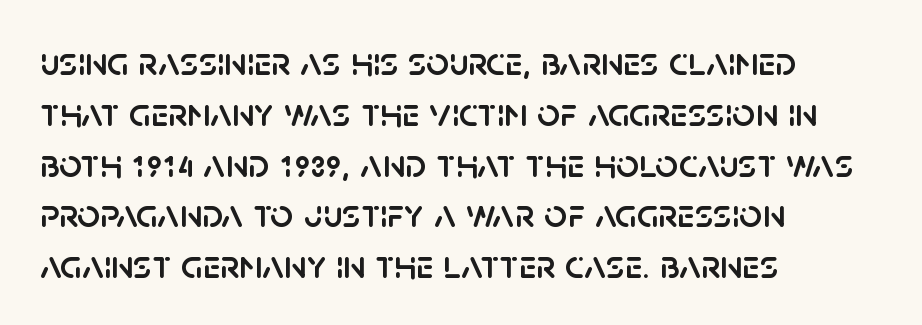
A roman cut, with each character standing at attention. The letters carry no serifs — their stems end cleanly without finishing strokes. The zone under the glyphs is completely vacant. A typesetter would call this proportional, since set widths differ per character. The block of text has a typical density, with ordinary space between rows. You could call the tracking neutral — neither tight nor loose.
